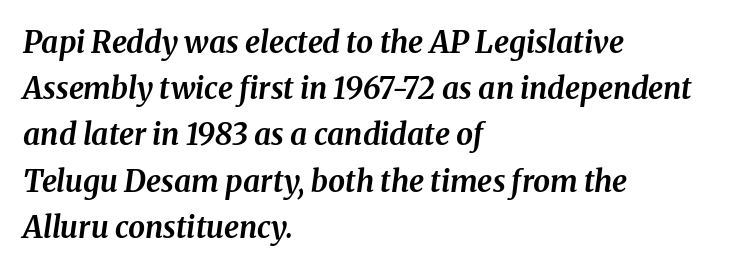
{"italic": "yes", "lean": "right", "slant_degrees": 8, "bold": "yes", "weight": "bold", "width": "normal", "stroke_contrast": "medium", "x_height": "medium", "monospaced": "no", "underline": "no", "align": "left", "line_spacing": "normal", "line_spacing_ratio": 1.54, "letter_spacing": "normal", "letter_spacing_em": 0.0, "glyph_px": 30}
